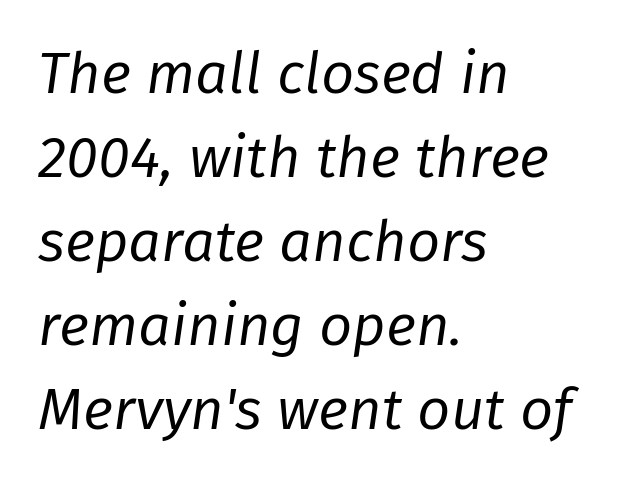
{"italic": "yes", "lean": "right", "slant_degrees": 8, "bold": "no", "weight": "regular", "width": "normal", "stroke_contrast": "low", "x_height": "medium", "monospaced": "no", "underline": "no", "align": "left", "line_spacing": "normal", "line_spacing_ratio": 1.45, "letter_spacing": "normal", "letter_spacing_em": 0.0, "glyph_px": 58}
